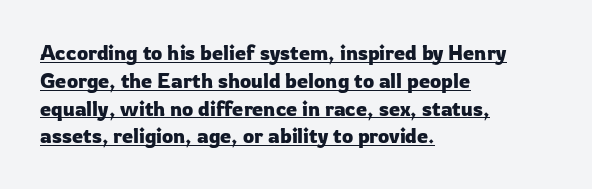
Q: Is the text italic (slanted)? A: No, it is upright.
Q: Is the text underlined? A: Yes.
Q: How is the paragraph aligned? A: Left-aligned.
Q: Is the spacing between letters normal or unusually wide? A: Normal.
Q: Is the spacing between lines tight, normal or loose? A: Normal.
